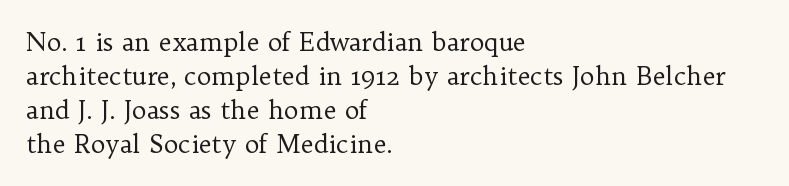
{"italic": "no", "bold": "no", "underline": "no", "align": "left", "line_spacing": "normal", "line_spacing_ratio": 1.36, "letter_spacing": "normal", "letter_spacing_em": 0.0, "glyph_px": 25}
